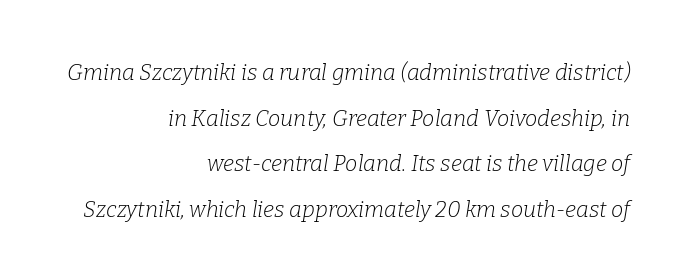
{"italic": "yes", "lean": "right", "slant_degrees": 9, "bold": "no", "underline": "no", "align": "right", "line_spacing": "loose", "line_spacing_ratio": 2.07, "letter_spacing": "normal", "letter_spacing_em": 0.0, "glyph_px": 22}
